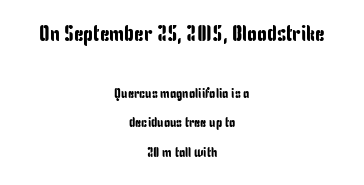
Q: Is the text italic (slanted)? A: No, it is upright.
Q: Is the text underlined? A: No.
Q: How is the paragraph aligned? A: Centered.
Q: Is the spacing between letters normal or unusually wide? A: Normal.
Q: Is the spacing between lines tight, normal or loose? A: Loose.
Q: Which block of text is set in a larger size, the first (top) or the second (bottom)? A: The first (top) one.
